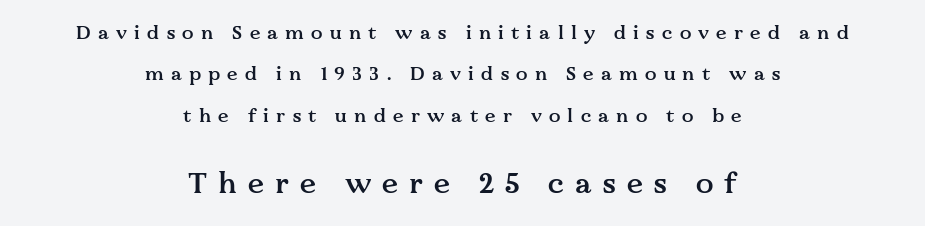
The image shows 29 px semibold serif type, upright; set centered, loose line spacing (2.18x), unusually wide letter spacing (+0.38 em), not underlined; the second (bottom) block is 1.53x larger; medium stroke contrast and a medium x-height.
